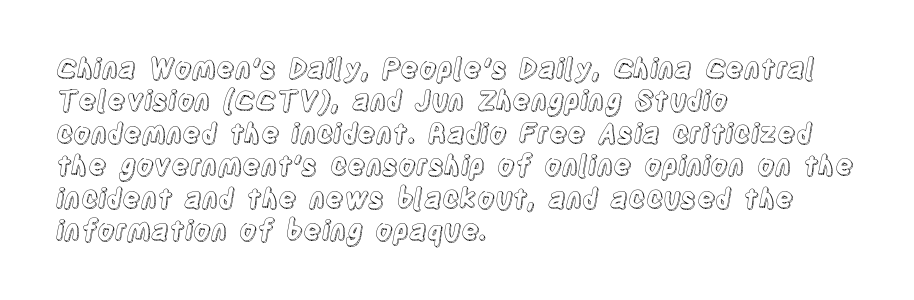
The specimen omits any rule beneath the text block's lines. No extra tracking has been applied to these lines. Each line starts at the same left margin while the right side varies.
